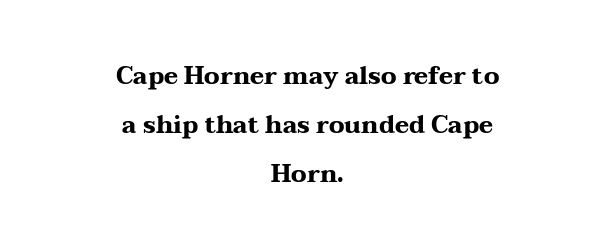
Q: Is the text bold? A: Yes.
Q: Is the text italic (slanted)? A: No, it is upright.
Q: Is the text underlined? A: No.
Q: How is the paragraph aligned? A: Centered.
Q: Is the spacing between letters normal or unusually wide? A: Normal.
Q: Is the spacing between lines tight, normal or loose? A: Loose.
